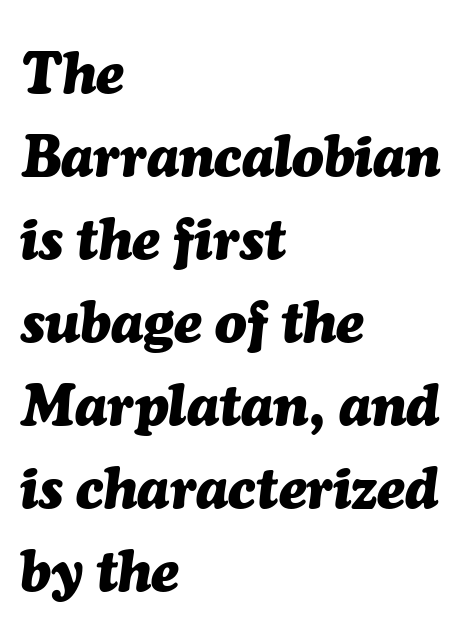
The image shows 58 px heavy type, italic (leaning right); set left-aligned, normal line spacing (1.43x), normal letter spacing, not underlined; medium stroke contrast and a medium x-height.
